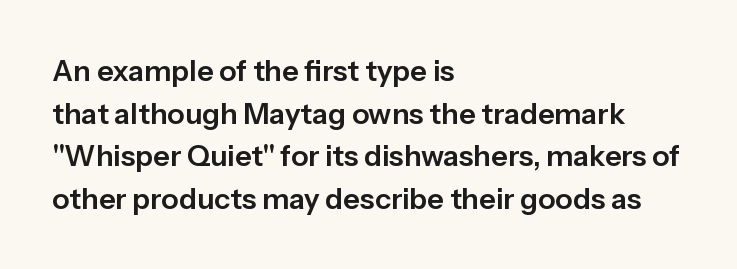
Honestly, there is no underline to notice here at all. Are there feet on the stems? There aren't — it's a sans. The lettering holds an erect, upright posture throughout. One-word summary of the alignment: left. Nothing unusual about the tracking: characters are spaced as the font intends. The space between consecutive lines is moderate.
